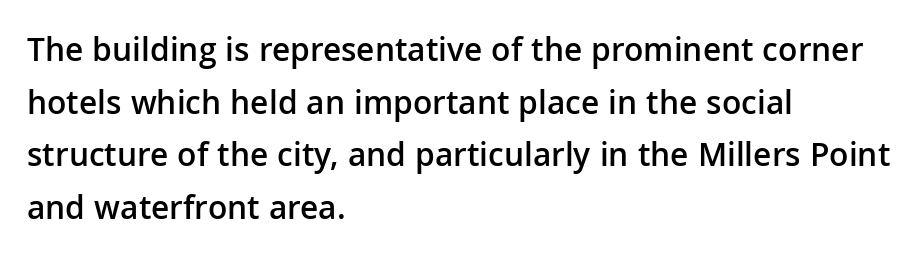
The image shows 34 px semibold sans-serif type, upright; set left-aligned, normal line spacing (1.55x), normal letter spacing, not underlined; low stroke contrast and a medium x-height.
